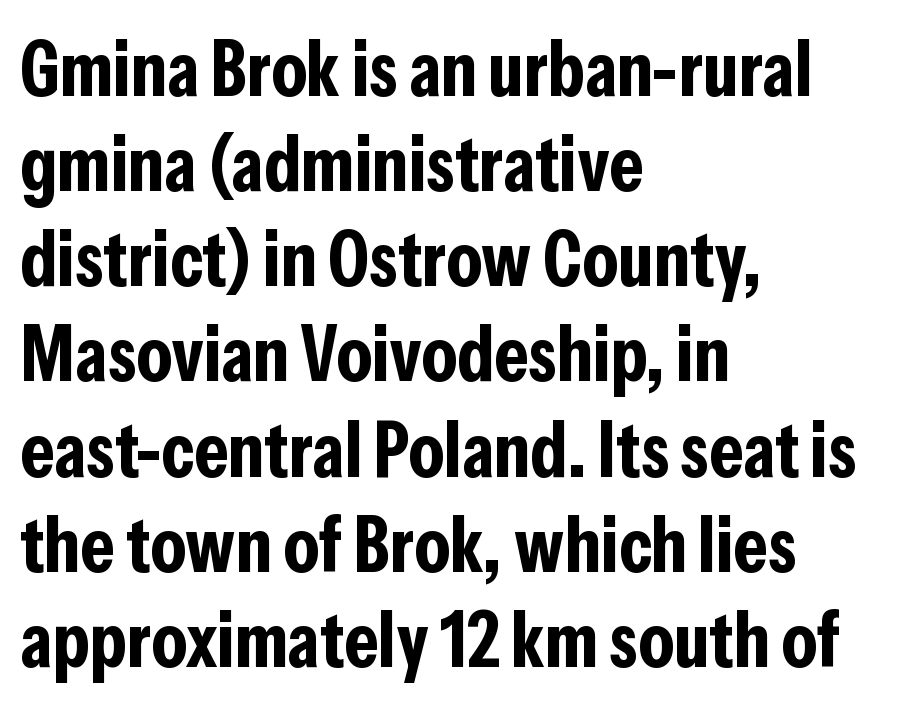
Q: Is the text bold? A: Yes.
Q: Is the text italic (slanted)? A: No, it is upright.
Q: Is the typeface a serif or a sans-serif typeface? A: Sans-serif.
Q: Is the text underlined? A: No.
Q: How is the paragraph aligned? A: Left-aligned.
Q: Is the spacing between letters normal or unusually wide? A: Normal.
Q: Width (condensed, normal, or wide)? A: Condensed.
Q: Stroke contrast? A: Low.
Q: x-height? A: Medium.
Q: Monospaced? A: No.
